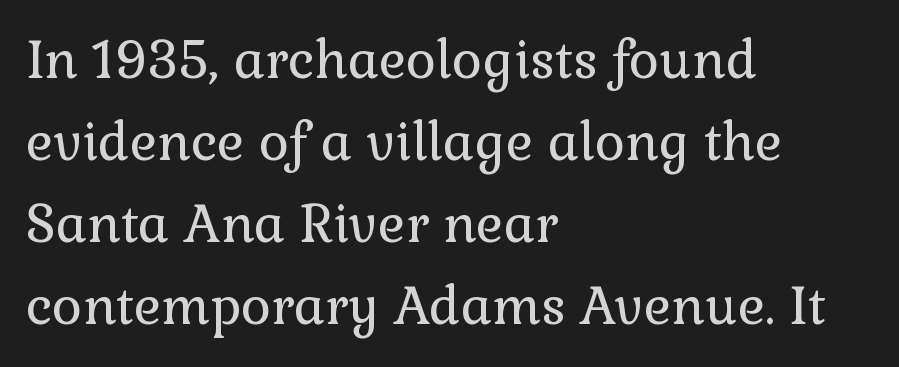
Q: Is the text bold? A: No.
Q: Is the text italic (slanted)? A: No, it is upright.
Q: Is the typeface a serif or a sans-serif typeface? A: Serif.
Q: Is the text underlined? A: No.
Q: How is the paragraph aligned? A: Left-aligned.
Q: Is the spacing between letters normal or unusually wide? A: Normal.
Q: Is the spacing between lines tight, normal or loose? A: Normal.
Q: Width (condensed, normal, or wide)? A: Normal.
Q: x-height? A: Medium.
Q: Monospaced? A: No.
